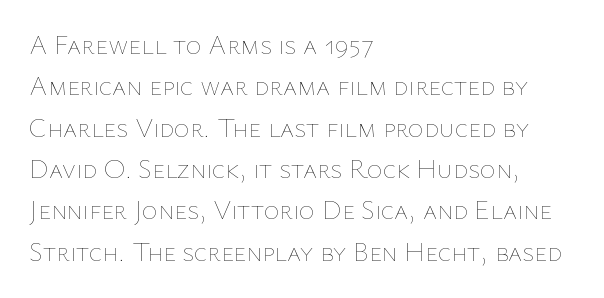
{"italic": "no", "bold": "no", "underline": "no", "align": "left", "line_spacing": "normal", "line_spacing_ratio": 1.53, "letter_spacing": "normal", "letter_spacing_em": 0.0, "glyph_px": 27}
